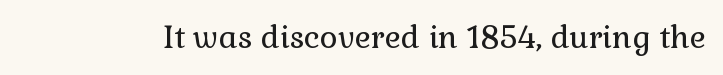
The image shows 31 px regular-weight serif type, upright; set normal letter spacing, not underlined; low stroke contrast and a medium x-height.
